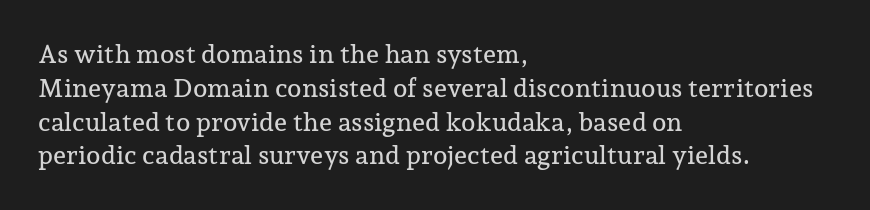
The image shows 26 px text type, upright; set left-aligned, normal line spacing (1.3x), normal letter spacing, not underlined.
